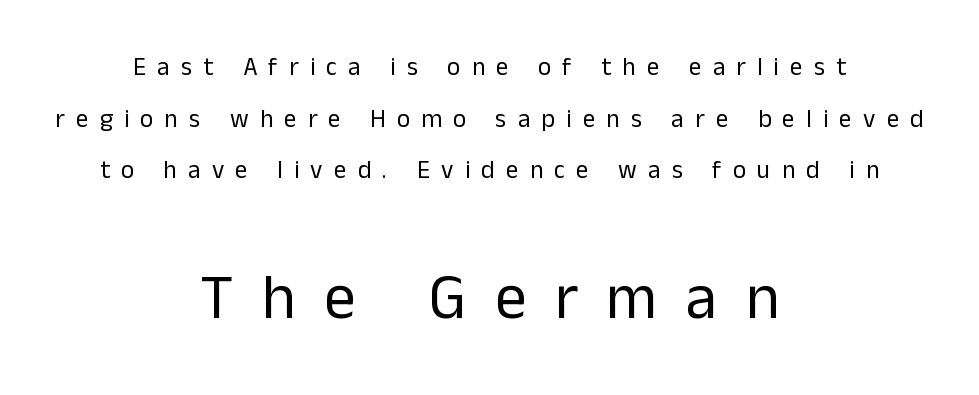
{"serif": "no", "italic": "no", "bold": "no", "weight": "regular", "width": "normal", "stroke_contrast": "low", "x_height": "medium", "monospaced": "no", "underline": "no", "align": "center", "line_spacing": "loose", "line_spacing_ratio": 2.07, "letter_spacing": "wide", "letter_spacing_em": 0.45, "larger_block": "second", "size_ratio": 2.52, "glyph_px": 63}
